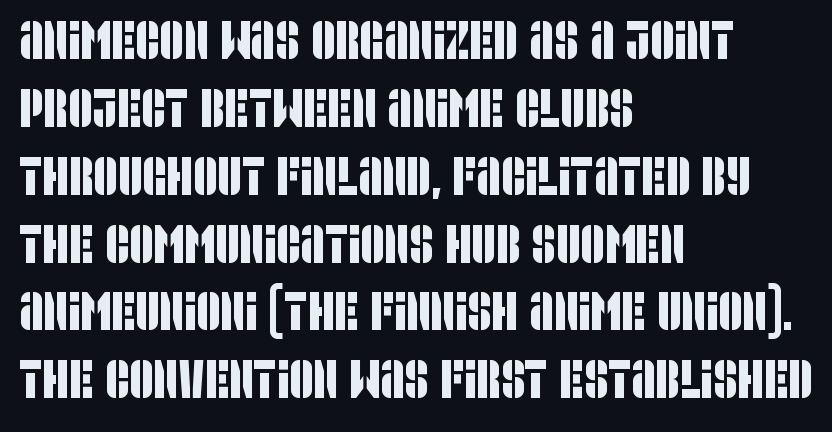
Q: Is the typeface a serif or a sans-serif typeface? A: Sans-serif.
Q: Is the text underlined? A: No.
Q: How is the paragraph aligned? A: Left-aligned.
Q: Is the spacing between letters normal or unusually wide? A: Normal.
Q: Is the spacing between lines tight, normal or loose? A: Normal.
Q: Width (condensed, normal, or wide)? A: Condensed.
Q: Stroke contrast? A: Low.
Q: x-height? A: Large.
Q: Monospaced? A: No.
